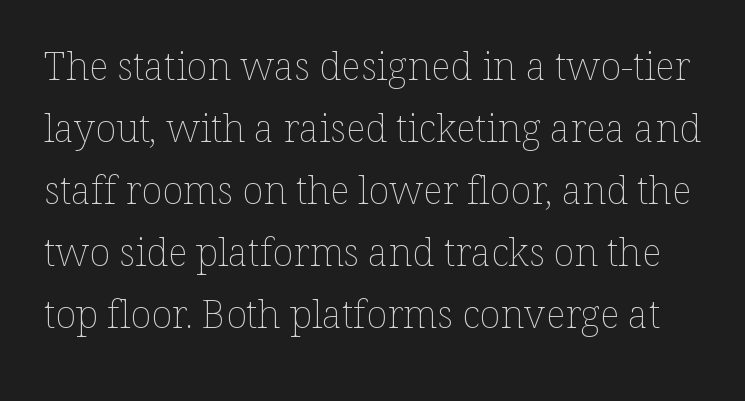
{"italic": "no", "bold": "no", "weight": "thin", "width": "normal", "stroke_contrast": "low", "x_height": "medium", "monospaced": "no", "underline": "no", "line_spacing": "normal", "line_spacing_ratio": 1.59, "letter_spacing": "normal", "letter_spacing_em": 0.0, "glyph_px": 39}
